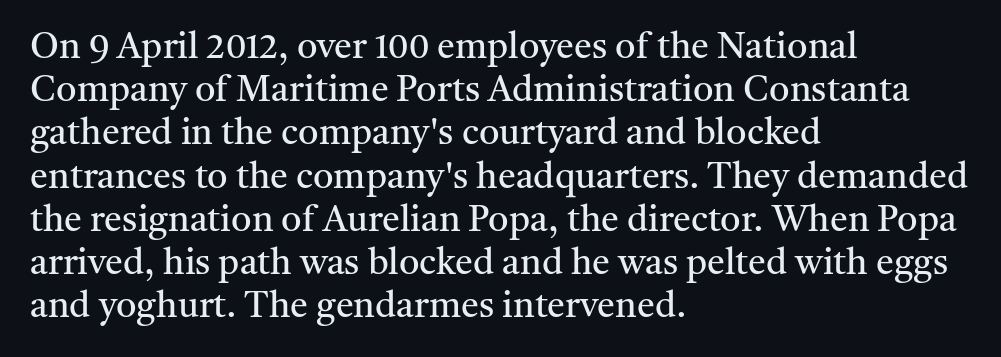
The image shows 36 px regular-weight serif type, upright; set left-aligned, line spacing 1.2x, normal letter spacing, not underlined; medium stroke contrast and a medium x-height.
